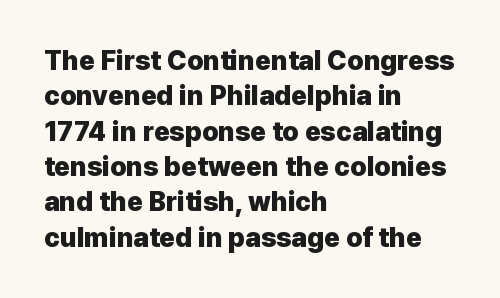
Q: Is the text bold? A: Yes.
Q: Is the text italic (slanted)? A: No, it is upright.
Q: Is the text underlined? A: No.
Q: How is the paragraph aligned? A: Left-aligned.
Q: Is the spacing between letters normal or unusually wide? A: Normal.
Q: Is the spacing between lines tight, normal or loose? A: Normal.
